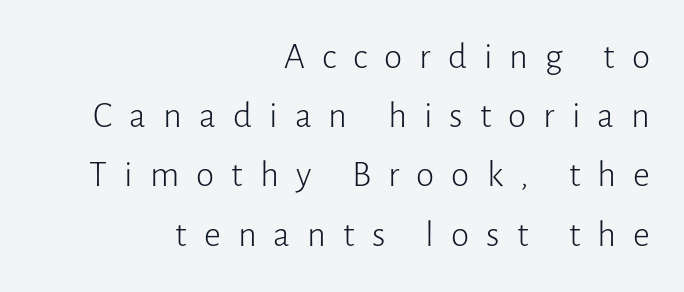
{"serif": "no", "italic": "no", "bold": "no", "weight": "light", "width": "normal", "stroke_contrast": "low", "x_height": "medium", "monospaced": "no", "underline": "no", "align": "right", "line_spacing": "normal", "line_spacing_ratio": 1.6, "letter_spacing": "wide", "letter_spacing_em": 0.46, "glyph_px": 37}
